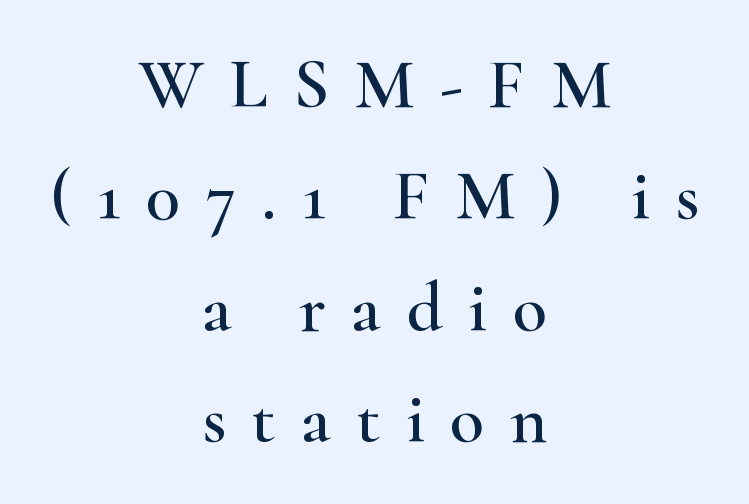
Q: Is the text italic (slanted)? A: No, it is upright.
Q: Is the typeface a serif or a sans-serif typeface? A: Serif.
Q: Is the text underlined? A: No.
Q: How is the paragraph aligned? A: Centered.
Q: Is the spacing between letters normal or unusually wide? A: Unusually wide.
Q: Is the spacing between lines tight, normal or loose? A: Normal.
Q: Width (condensed, normal, or wide)? A: Wide.
Q: Stroke contrast? A: High.
Q: x-height? A: Small.
Q: Monospaced? A: No.
